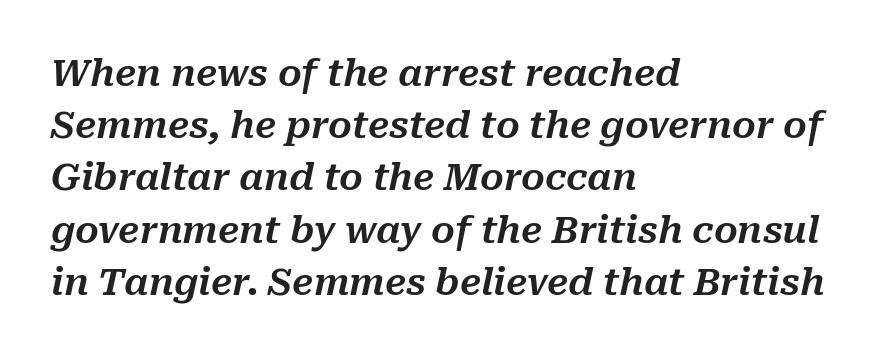
Q: Is the text italic (slanted)? A: Yes, it leans right by about 10 degrees.
Q: Is the text underlined? A: No.
Q: How is the paragraph aligned? A: Left-aligned.
Q: Is the spacing between letters normal or unusually wide? A: Normal.
Q: Is the spacing between lines tight, normal or loose? A: Normal.
Q: Width (condensed, normal, or wide)? A: Normal.
Q: Stroke contrast? A: Medium.
Q: x-height? A: Medium.
Q: Monospaced? A: No.
